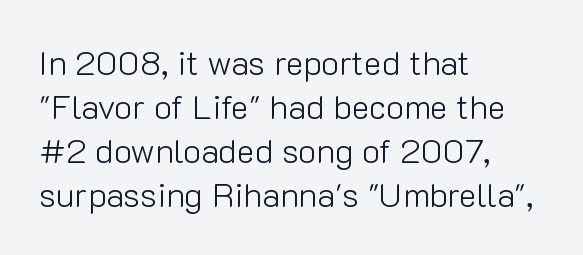
The image shows 34 px light sans-serif type, upright; set left-aligned, normal line spacing (1.29x), normal letter spacing, not underlined; low stroke contrast and a medium x-height.
